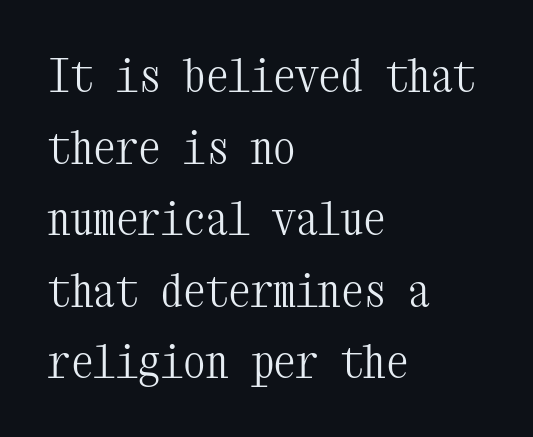
Q: Is the text bold? A: No.
Q: Is the text italic (slanted)? A: No, it is upright.
Q: Is the typeface a serif or a sans-serif typeface? A: Serif.
Q: Is the text underlined? A: No.
Q: How is the paragraph aligned? A: Left-aligned.
Q: Is the spacing between letters normal or unusually wide? A: Normal.
Q: Is the spacing between lines tight, normal or loose? A: Normal.
Q: Width (condensed, normal, or wide)? A: Condensed.
Q: Stroke contrast? A: Medium.
Q: x-height? A: Medium.
Q: Monospaced? A: Yes.
